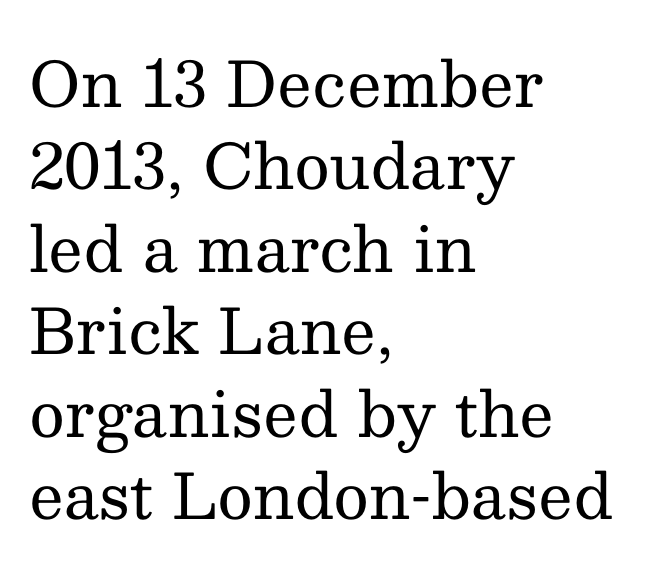
The lines sit at an ordinary, default distance from one another. Clear beneath every line of the passage. Do the letters lean? They stand straight. Serif or sans? Serif — the stroke terminals have little feet.
